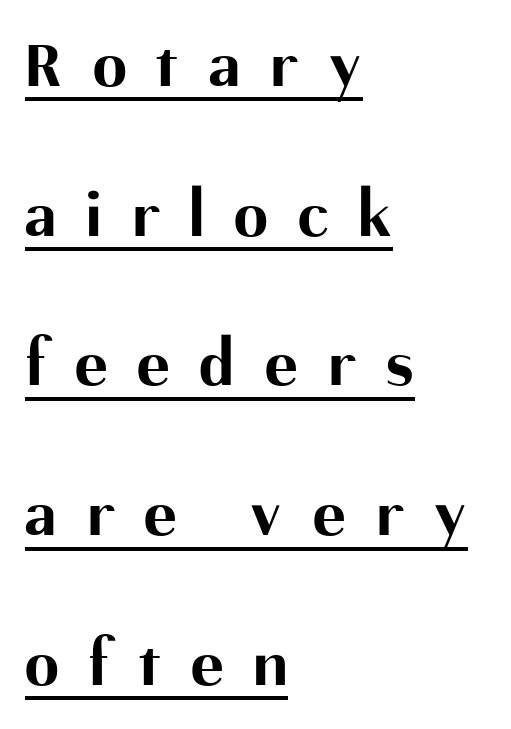
The image shows 69 px bold sans-serif type, upright; set left-aligned, loose line spacing (2.17x), unusually wide letter spacing (+0.43 em), underlined; medium stroke contrast and a medium x-height.
